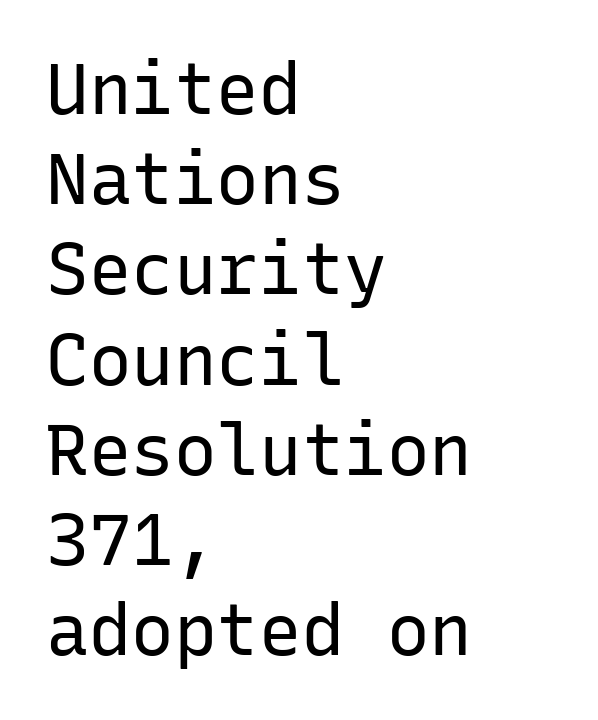
Q: Is the text bold? A: No.
Q: Is the text italic (slanted)? A: No, it is upright.
Q: Is the typeface a serif or a sans-serif typeface? A: Sans-serif.
Q: Is the text underlined? A: No.
Q: How is the paragraph aligned? A: Left-aligned.
Q: Is the spacing between letters normal or unusually wide? A: Normal.
Q: Is the spacing between lines tight, normal or loose? A: Normal.
Q: Width (condensed, normal, or wide)? A: Normal.
Q: Stroke contrast? A: Low.
Q: x-height? A: Medium.
Q: Monospaced? A: Yes.
